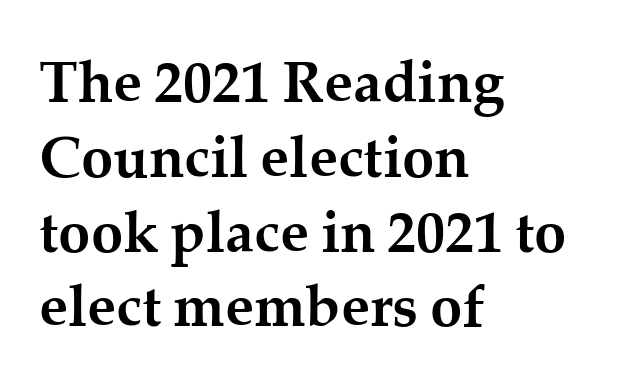
The image shows 58 px semibold serif type, upright; set left-aligned, normal line spacing (1.29x), normal letter spacing, not underlined; medium stroke contrast and a medium x-height.
